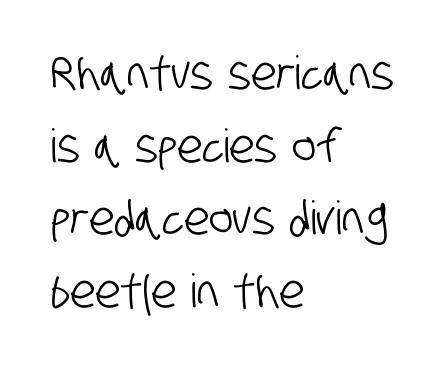
Q: Is the typeface a serif or a sans-serif typeface? A: Sans-serif.
Q: Is the text underlined? A: No.
Q: How is the paragraph aligned? A: Left-aligned.
Q: Is the spacing between letters normal or unusually wide? A: Normal.
Q: Is the spacing between lines tight, normal or loose? A: Normal.
Q: Width (condensed, normal, or wide)? A: Condensed.
Q: Stroke contrast? A: Low.
Q: x-height? A: Large.
Q: Monospaced? A: No.
